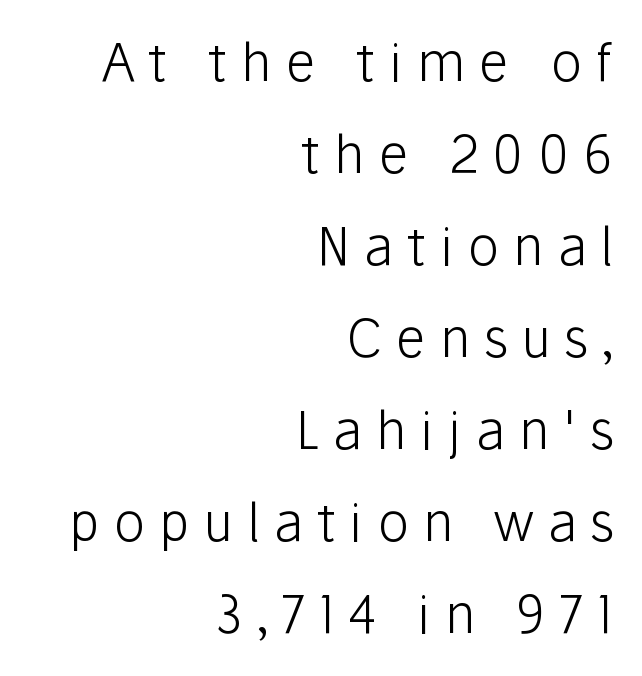
Q: Is the text bold? A: No.
Q: Is the text italic (slanted)? A: No, it is upright.
Q: Is the typeface a serif or a sans-serif typeface? A: Sans-serif.
Q: Is the text underlined? A: No.
Q: How is the paragraph aligned? A: Right-aligned.
Q: Is the spacing between letters normal or unusually wide? A: Unusually wide.
Q: Width (condensed, normal, or wide)? A: Normal.
Q: Stroke contrast? A: Low.
Q: x-height? A: Medium.
Q: Monospaced? A: No.
